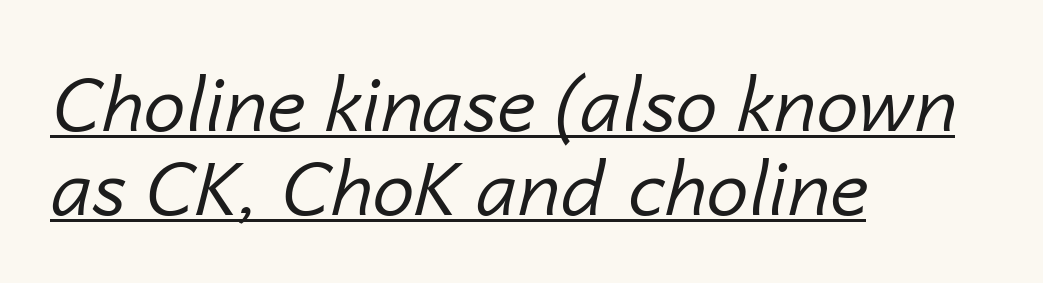
{"italic": "yes", "lean": "right", "slant_degrees": 14, "bold": "no", "weight": "regular", "width": "normal", "stroke_contrast": "low", "x_height": "medium", "monospaced": "no", "underline": "yes", "align": "left", "line_spacing": "tight", "line_spacing_ratio": 1.12, "letter_spacing": "normal", "letter_spacing_em": 0.0, "glyph_px": 75}
